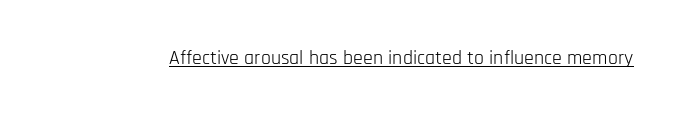
{"italic": "no", "bold": "no", "underline": "yes", "letter_spacing": "normal", "letter_spacing_em": 0.0, "glyph_px": 20}
